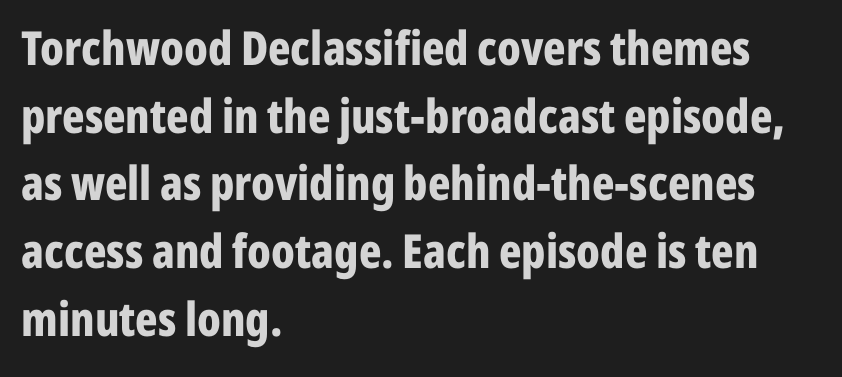
Leftover space on each line is placed entirely after the last word. Look at the bottom of the vertical strokes: they stop flat, with no serifs. This sample keeps an unexceptional amount of space between lines. These lines carry a lot of weight — the face is fully bold.
